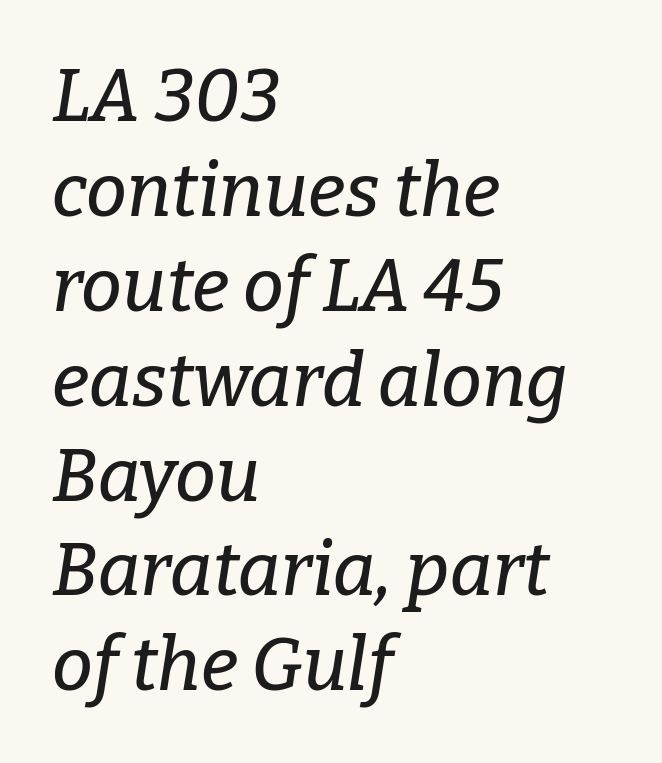
Q: Is the text italic (slanted)? A: Yes, it leans right by about 9 degrees.
Q: Is the typeface a serif or a sans-serif typeface? A: Serif.
Q: Is the text underlined? A: No.
Q: How is the paragraph aligned? A: Left-aligned.
Q: Is the spacing between letters normal or unusually wide? A: Normal.
Q: Is the spacing between lines tight, normal or loose? A: Normal.
Q: Width (condensed, normal, or wide)? A: Normal.
Q: Stroke contrast? A: Low.
Q: x-height? A: Medium.
Q: Monospaced? A: No.
